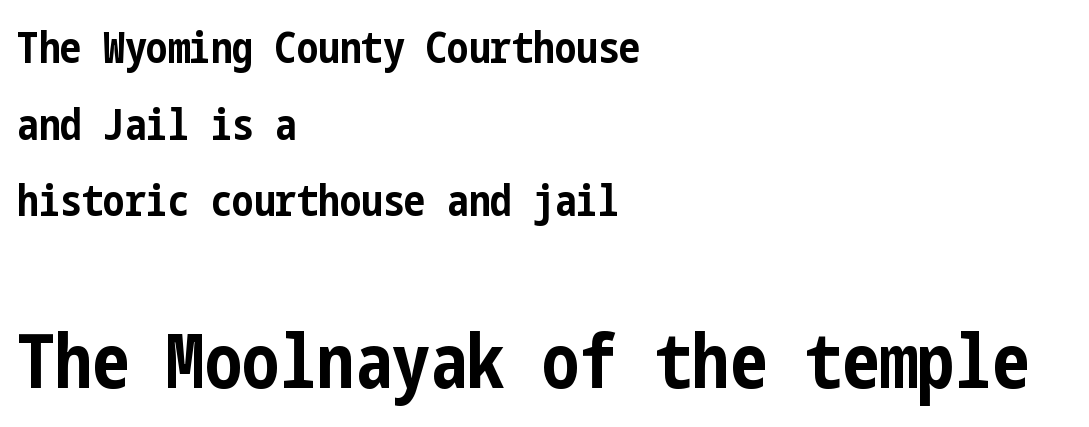
Q: Is the text bold? A: Yes.
Q: Is the text italic (slanted)? A: No, it is upright.
Q: Is the typeface a serif or a sans-serif typeface? A: Sans-serif.
Q: Is the text underlined? A: No.
Q: How is the paragraph aligned? A: Left-aligned.
Q: Is the spacing between letters normal or unusually wide? A: Normal.
Q: Which block of text is set in a larger size, the first (top) or the second (bottom)? A: The second (bottom) one.
Q: Width (condensed, normal, or wide)? A: Condensed.
Q: Stroke contrast? A: Low.
Q: x-height? A: Medium.
